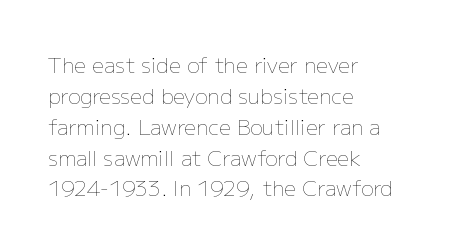
The image shows 21 px text type, upright; set left-aligned, normal line spacing (1.47x), normal letter spacing, not underlined.
